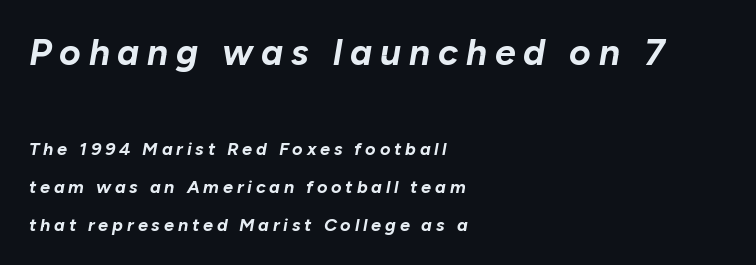
The image shows 37 px bold type, italic (leaning right); set left-aligned, loose line spacing (2.11x), unusually wide letter spacing (+0.21 em), not underlined; the first (top) block is 2.06x larger; low stroke contrast and a medium x-height.
